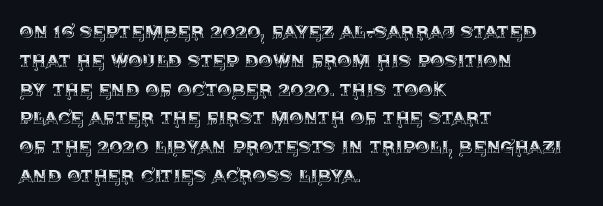
Descender tails drop into unmarked territory. Horizontal alignment here is leftward, the default for most running prose. Does extra space separate the letters? No, they use regular spacing. Upright lettering throughout. Evenly set lines give the paragraph a standard silhouette.
